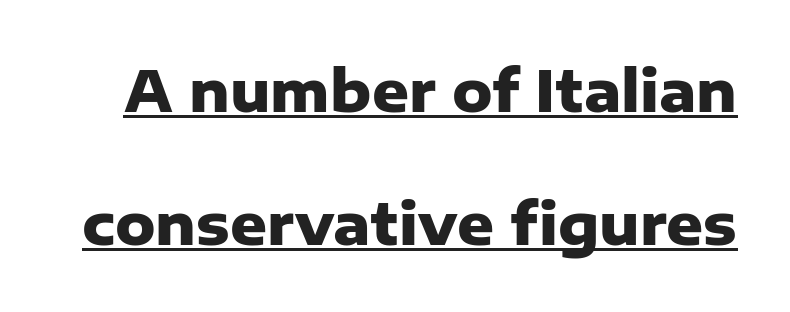
Q: Is the text bold? A: Yes.
Q: Is the text italic (slanted)? A: No, it is upright.
Q: Is the typeface a serif or a sans-serif typeface? A: Sans-serif.
Q: Is the text underlined? A: Yes.
Q: Is the spacing between letters normal or unusually wide? A: Normal.
Q: Is the spacing between lines tight, normal or loose? A: Loose.
Q: Width (condensed, normal, or wide)? A: Normal.
Q: Stroke contrast? A: Low.
Q: x-height? A: Medium.
Q: Monospaced? A: No.
